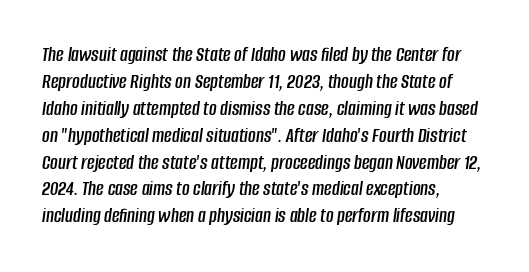
{"italic": "yes", "lean": "right", "slant_degrees": 8, "underline": "no", "align": "left", "line_spacing": "normal", "line_spacing_ratio": 1.28, "letter_spacing": "normal", "letter_spacing_em": 0.0, "glyph_px": 21}
